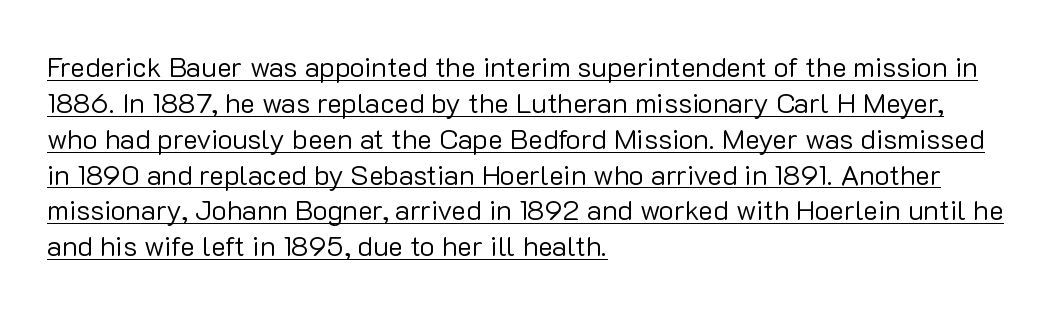
The image shows 28 px regular-weight sans-serif type, upright; set left-aligned, normal line spacing (1.28x), normal letter spacing, underlined; low stroke contrast and a medium x-height.
